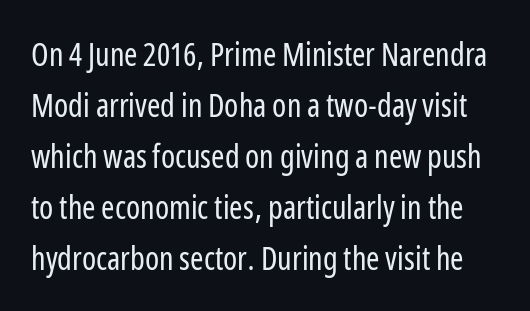
{"serif": "no", "italic": "no", "bold": "no", "weight": "regular", "width": "condensed", "stroke_contrast": "low", "x_height": "medium", "monospaced": "no", "underline": "no", "line_spacing": "normal", "line_spacing_ratio": 1.59, "letter_spacing": "normal", "letter_spacing_em": 0.0, "glyph_px": 32}
